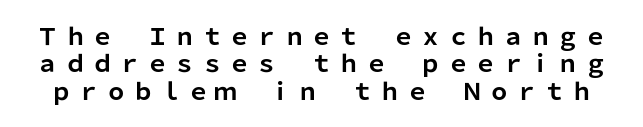
The image shows 23 px bold type, upright; set line spacing 1.19x, not underlined.
